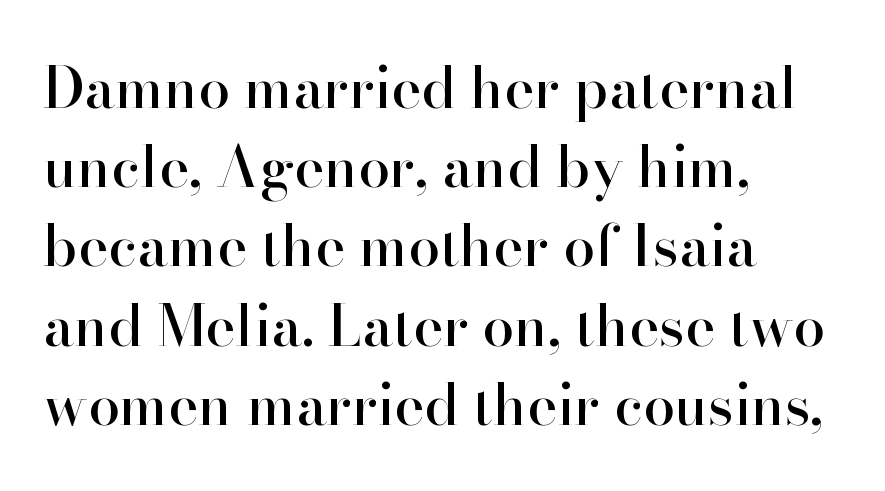
The image shows 57 px serif type, upright; set left-aligned, normal line spacing (1.39x), normal letter spacing, not underlined; high stroke contrast and a small x-height.
